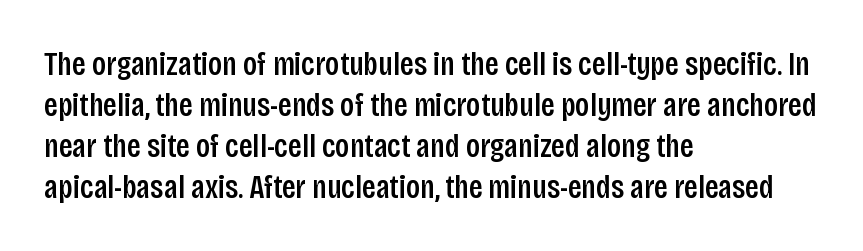
Standard letterfit; no display-style spreading of the glyphs. The characters display no serif detailing; their extremities are plain. Looks like regular typesetting: each glyph gets only the width it needs. The ragged edge is on the right, which tells us the setting is flush left. Words float on clear page, feet unadorned. Vertical strokes here are truly vertical.
